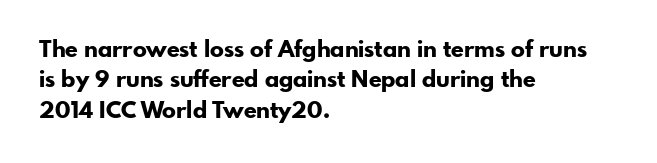
Q: Is the text bold? A: Yes.
Q: Is the text italic (slanted)? A: No, it is upright.
Q: Is the text underlined? A: No.
Q: How is the paragraph aligned? A: Left-aligned.
Q: Is the spacing between letters normal or unusually wide? A: Normal.
Q: Is the spacing between lines tight, normal or loose? A: Normal.
